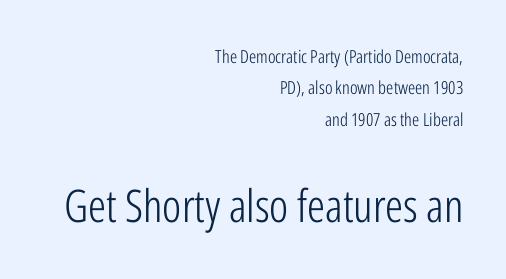
The image shows 45 px light, condensed sans-serif type, upright; set right-aligned, line spacing 1.74x, normal letter spacing, not underlined; the second (bottom) block is 2.5x larger; low stroke contrast and a medium x-height.
